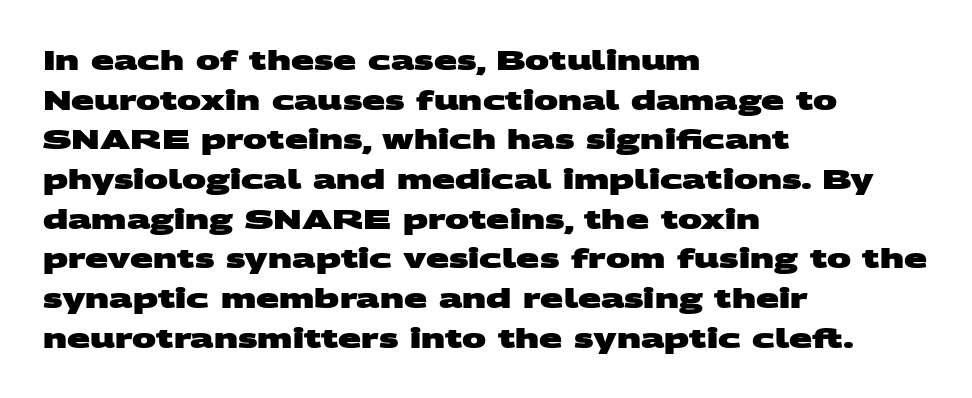
The image shows 27 px bold type; set left-aligned, normal line spacing (1.47x), normal letter spacing, not underlined.
